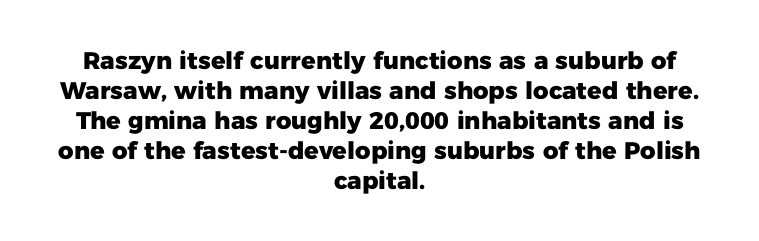
The image shows 24 px bold type, upright; set centered, normal line spacing (1.25x), normal letter spacing, not underlined.
